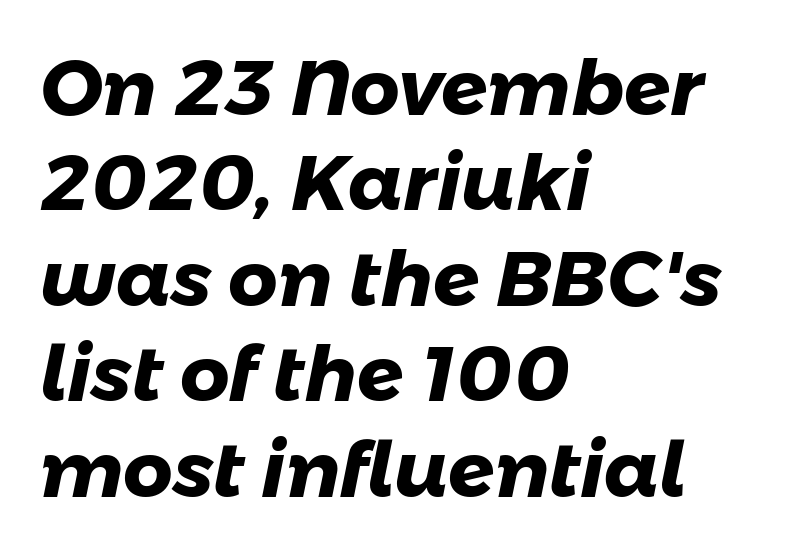
Inter-character spacing is left at the font's built-in metrics. Descenders hang freely into open space. You can tell from the bare stems that sans-serif type was used. A dark, heavy texture on the line: the type is bold.
